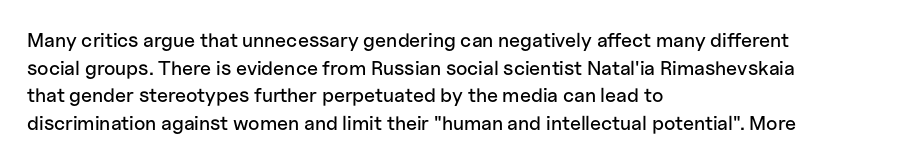
The image shows 20 px text type, upright; set left-aligned, normal line spacing (1.38x), normal letter spacing, not underlined.
